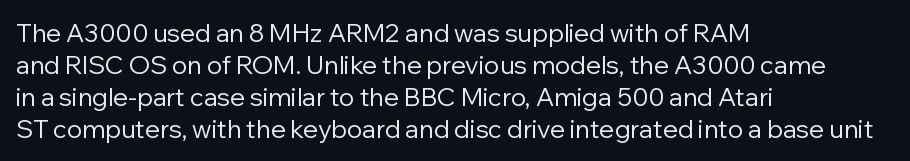
Glance below the letters and you will spot only blank space. The weight tops out at a normal text grade. Teacher's note: observe the even left margin — that is flush-left alignment. Interline gaps are of average width in this sample. In terms of posture, this sample is upright.
